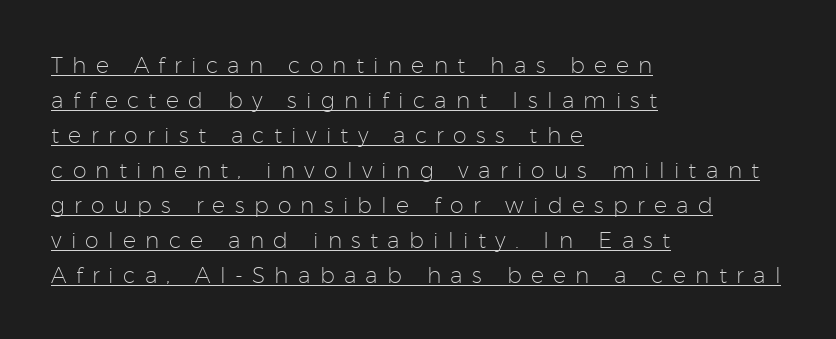
The image shows 22 px text type, upright; set left-aligned, normal line spacing (1.59x), unusually wide letter spacing (+0.42 em), underlined.
